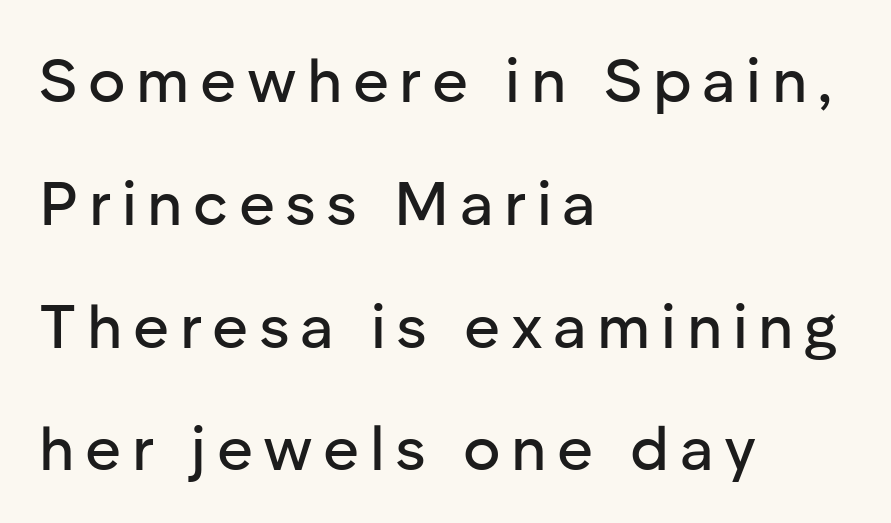
The image shows 62 px sans-serif type, upright; set left-aligned, loose line spacing (1.98x), not underlined; low stroke contrast and a medium x-height.
